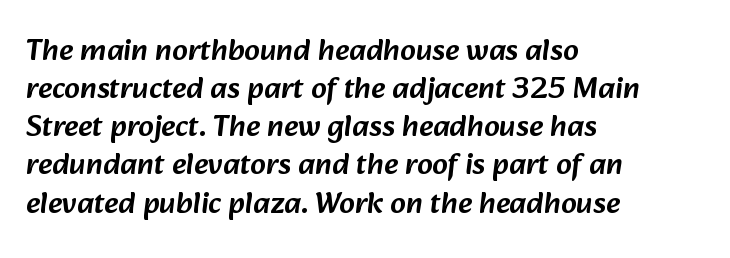
The image shows 31 px sans-serif type; set left-aligned, line spacing 1.23x, normal letter spacing, not underlined; low stroke contrast and a medium x-height.
